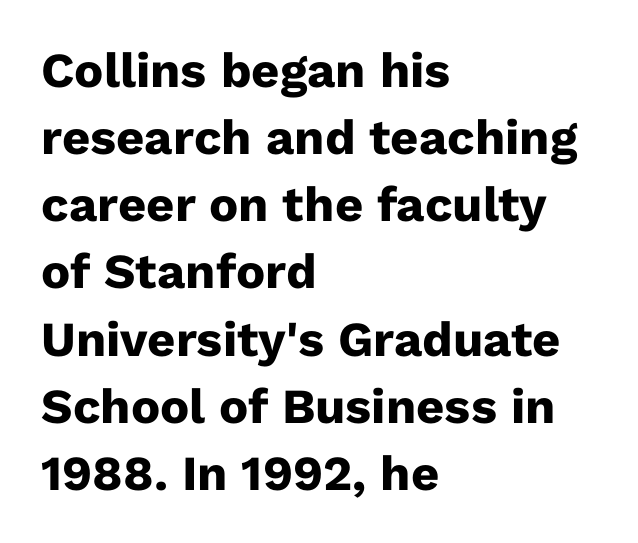
The paragraph shown leans on its left margin. Quick note: underline off. Plenty of ink on the page — the face is bold. The passage shown has conventional tracking throughout. Line spacing here is normal. Proportional: the letters do not fall into vertical columns.
